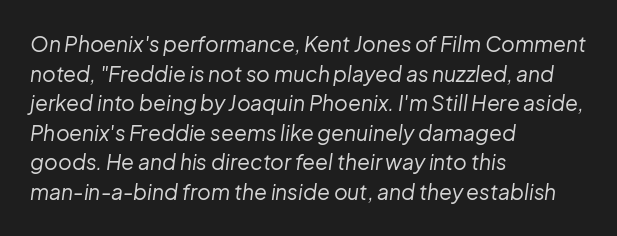
The rows are spaced the way most documents space them. No chunkiness to these letters — they're not bold. All the whitespace from short lines collects on the right. The words here are not underlined. Nobody touched the tracking dial on this one. Would a proofreader flag this as italicized? Yes.
